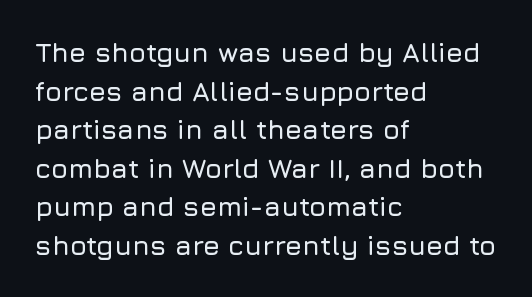
Q: Is the text italic (slanted)? A: No, it is upright.
Q: Is the text underlined? A: No.
Q: How is the paragraph aligned? A: Left-aligned.
Q: Is the spacing between letters normal or unusually wide? A: Normal.
Q: Is the spacing between lines tight, normal or loose? A: Normal.
